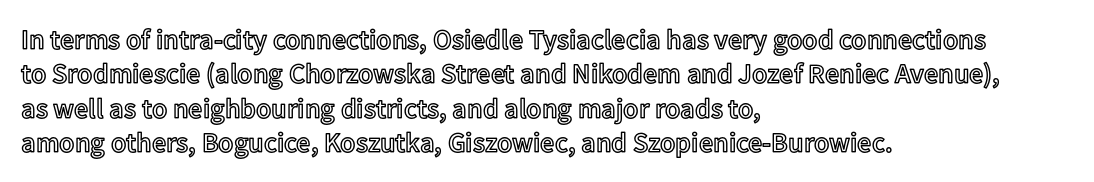
The image shows 28 px text type, upright; set left-aligned, line spacing 1.23x, normal letter spacing, not underlined; a medium x-height.
